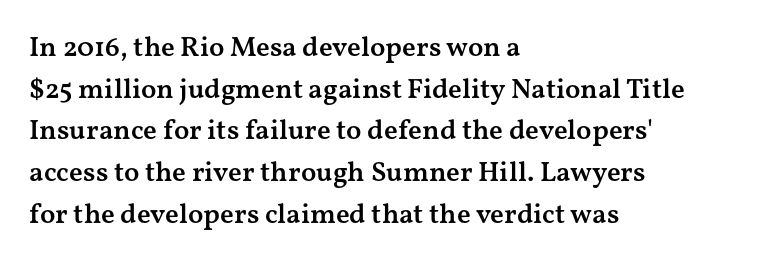
The image shows 28 px semibold, wide serif type, upright; set left-aligned, normal line spacing (1.49x), normal letter spacing, not underlined; medium stroke contrast and a medium x-height.
